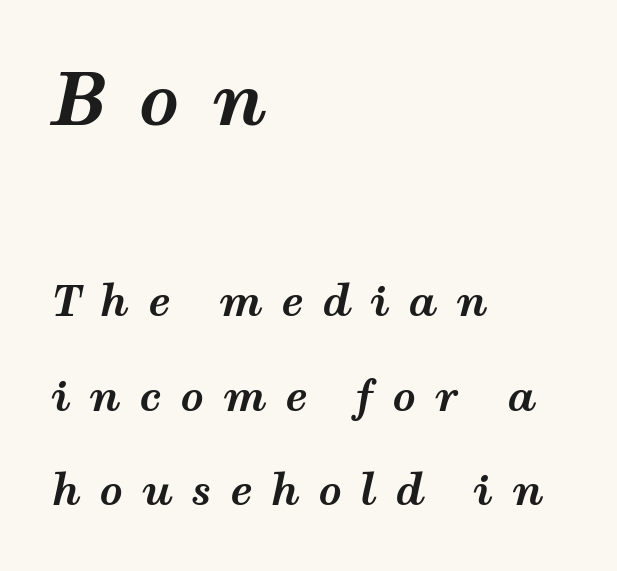
Q: Is the text bold? A: Yes.
Q: Is the text italic (slanted)? A: Yes, it leans right by about 12 degrees.
Q: Is the text underlined? A: No.
Q: How is the paragraph aligned? A: Left-aligned.
Q: Is the spacing between letters normal or unusually wide? A: Unusually wide.
Q: Is the spacing between lines tight, normal or loose? A: Loose.
Q: Which block of text is set in a larger size, the first (top) or the second (bottom)? A: The first (top) one.
Q: Width (condensed, normal, or wide)? A: Wide.
Q: Stroke contrast? A: Medium.
Q: x-height? A: Medium.
Q: Monospaced? A: No.
